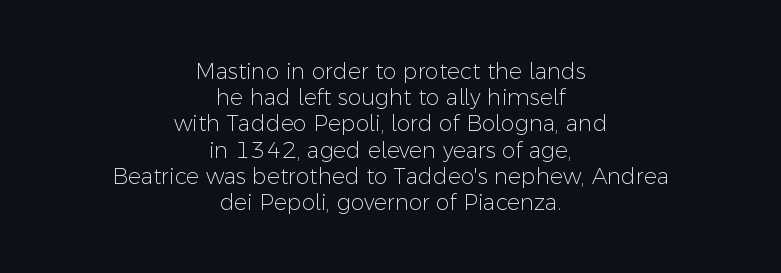
The image shows 22 px text type, upright; set centered, line spacing 1.19x, normal letter spacing, not underlined.
